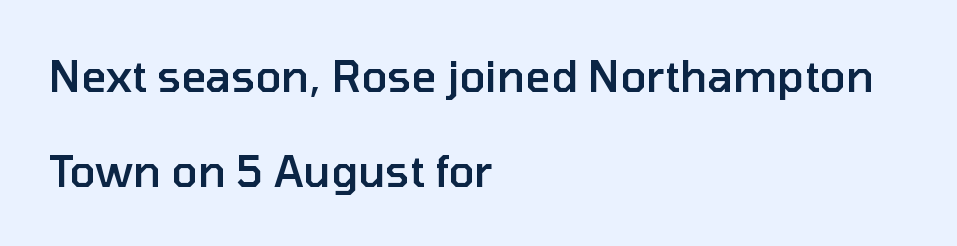
The image shows 43 px semibold sans-serif type, upright; set left-aligned, loose line spacing (2.21x), normal letter spacing, not underlined; low stroke contrast and a medium x-height.
